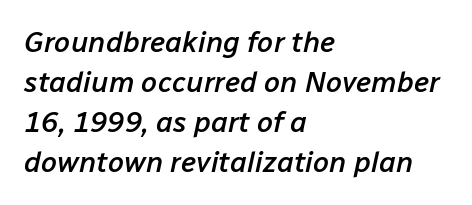
Q: Is the text bold? A: Semi-bold.
Q: Is the text italic (slanted)? A: Yes, it leans right by about 12 degrees.
Q: Is the text underlined? A: No.
Q: How is the paragraph aligned? A: Left-aligned.
Q: Is the spacing between letters normal or unusually wide? A: Normal.
Q: Is the spacing between lines tight, normal or loose? A: Normal.
Q: Width (condensed, normal, or wide)? A: Normal.
Q: Stroke contrast? A: Low.
Q: x-height? A: Medium.
Q: Monospaced? A: No.
